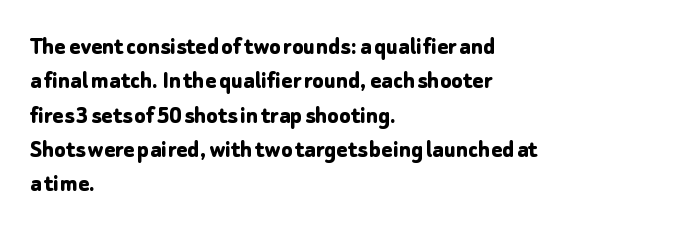
Words appear dense and cohesive because spacing is normal. Typeset ragged right — the left edge is the straight one. This sample keeps an unexceptional amount of space between lines. A clean baseline with only descenders dipping below it. Notice how thick the strokes are: this is what a full bold looks like. This is the regular roman posture of the typeface.
